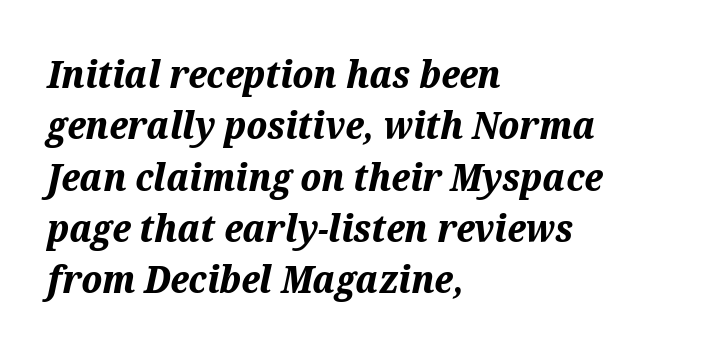
The image shows 38 px bold type, italic (leaning right); set left-aligned, normal line spacing (1.35x), normal letter spacing, not underlined; medium stroke contrast and a medium x-height.
